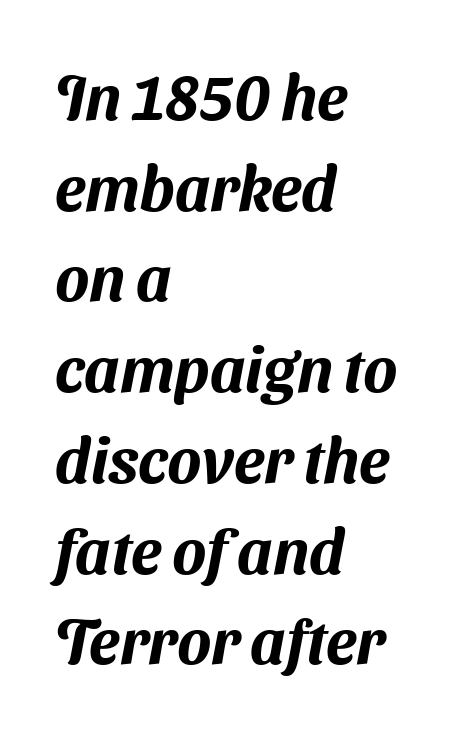
The string is rendered with underlining switched off. Each line starts at the same left margin while the right side varies. Honestly, the letter spacing is just normal — you wouldn't notice it. Horizontal bands of white between lines are of average thickness.
